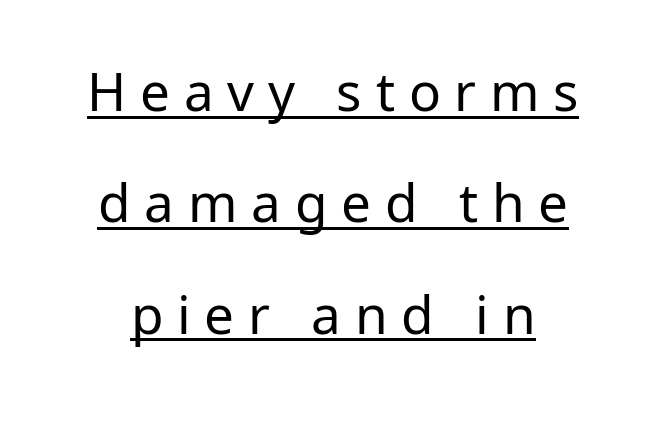
{"serif": "no", "italic": "no", "bold": "no", "weight": "regular", "width": "normal", "stroke_contrast": "low", "x_height": "medium", "monospaced": "no", "underline": "yes", "align": "center", "line_spacing": "loose", "line_spacing_ratio": 2.1, "letter_spacing": "wide", "letter_spacing_em": 0.26, "glyph_px": 53}
